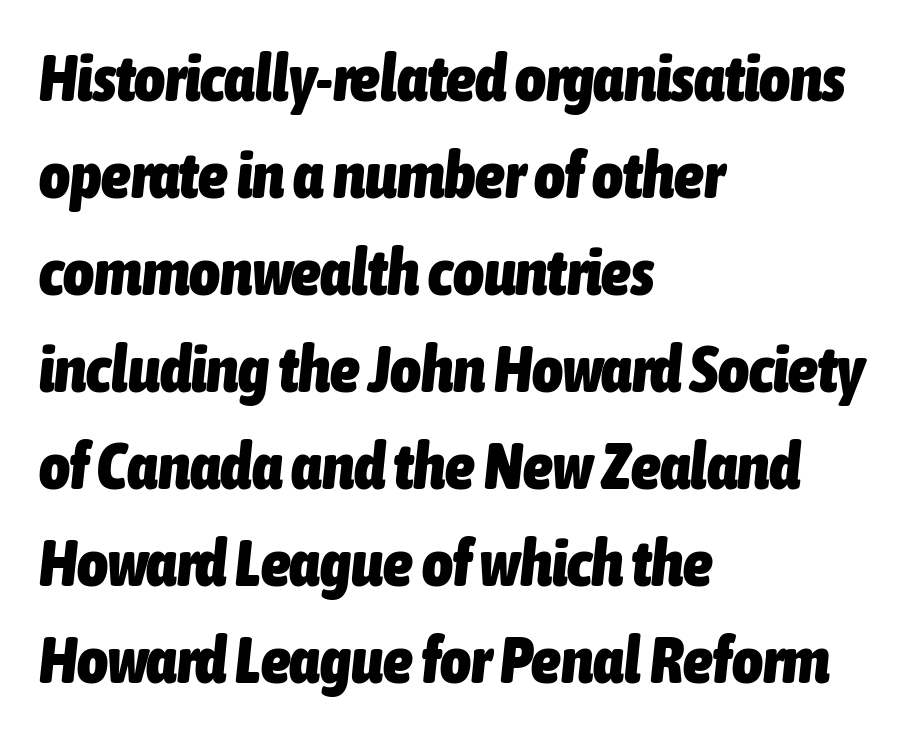
Q: Is the text bold? A: Yes.
Q: Is the text italic (slanted)? A: Yes, it leans right by about 6 degrees.
Q: Is the text underlined? A: No.
Q: How is the paragraph aligned? A: Left-aligned.
Q: Is the spacing between letters normal or unusually wide? A: Normal.
Q: Is the spacing between lines tight, normal or loose? A: Normal.
Q: Width (condensed, normal, or wide)? A: Condensed.
Q: Stroke contrast? A: Low.
Q: x-height? A: Medium.
Q: Monospaced? A: No.
